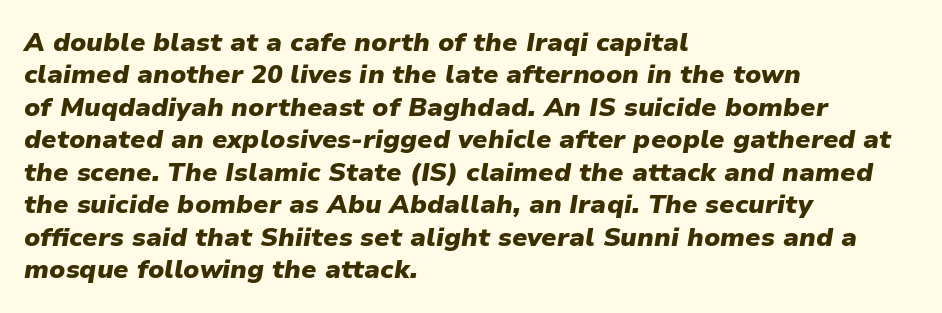
The image shows 26 px bold type, italic (leaning right); set left-aligned, normal line spacing (1.25x), normal letter spacing, not underlined.
